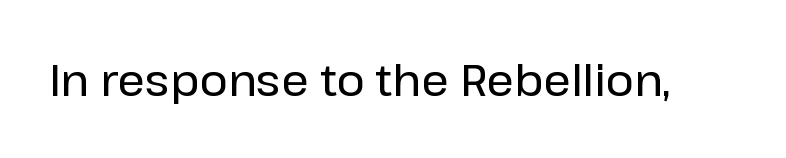
Plain, unruled lines of type. The font's upright variant was chosen for this text. I'd call this a sans setting — the letters go barefoot. Varying glyph widths throughout — classic text-font behaviour. How are the letters spaced? Ordinarily, with no added tracking.
